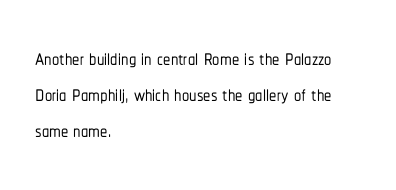
Q: Is the text italic (slanted)? A: No, it is upright.
Q: Is the typeface a serif or a sans-serif typeface? A: Sans-serif.
Q: Is the text underlined? A: No.
Q: How is the paragraph aligned? A: Left-aligned.
Q: Is the spacing between letters normal or unusually wide? A: Normal.
Q: Width (condensed, normal, or wide)? A: Condensed.
Q: Stroke contrast? A: Low.
Q: x-height? A: Medium.
Q: Monospaced? A: No.
